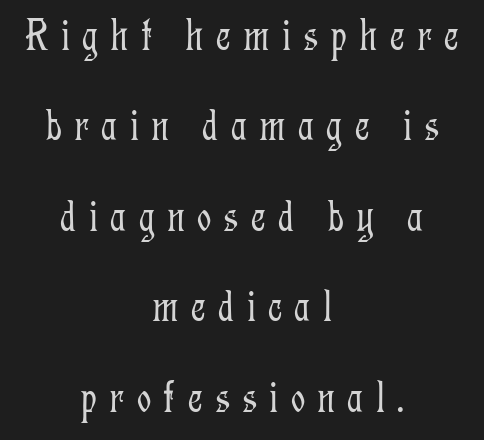
{"serif": "yes", "italic": "no", "bold": "no", "weight": "light", "width": "condensed", "stroke_contrast": "low", "x_height": "medium", "monospaced": "no", "underline": "no", "align": "center", "line_spacing": "loose", "line_spacing_ratio": 2.01, "letter_spacing": "wide", "letter_spacing_em": 0.27, "glyph_px": 45}
